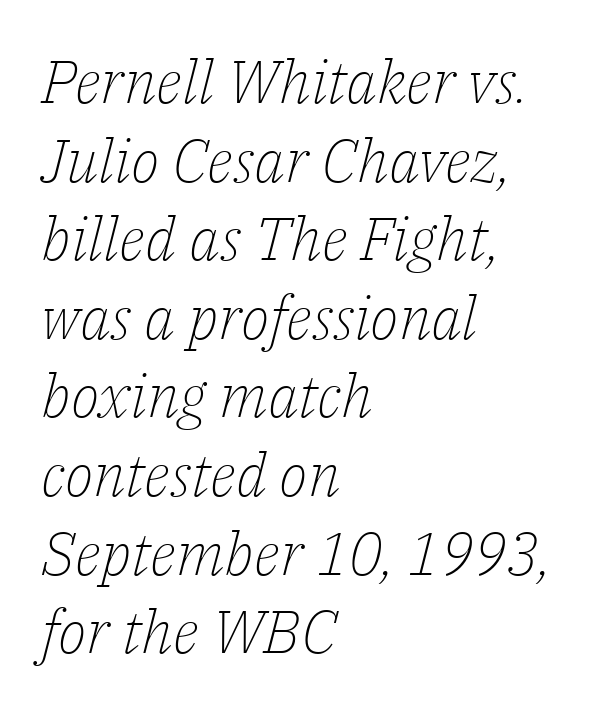
The face used here has a pronounced slope to its letters. The horizontal fit of the characters is conventional and even. The rag falls on the right side of this text block. The vertical gap from one line to the next is medium. The letters advance in unequal steps, a hallmark of proportional type. Heft: none added — not bold.
